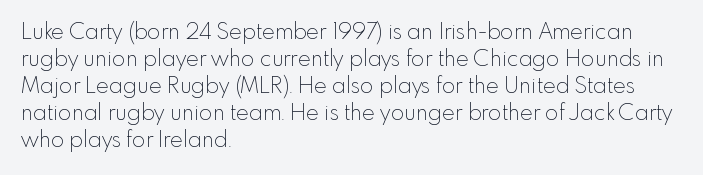
Q: Is the text bold? A: No.
Q: Is the text italic (slanted)? A: No, it is upright.
Q: Is the text underlined? A: No.
Q: How is the paragraph aligned? A: Left-aligned.
Q: Is the spacing between letters normal or unusually wide? A: Normal.
